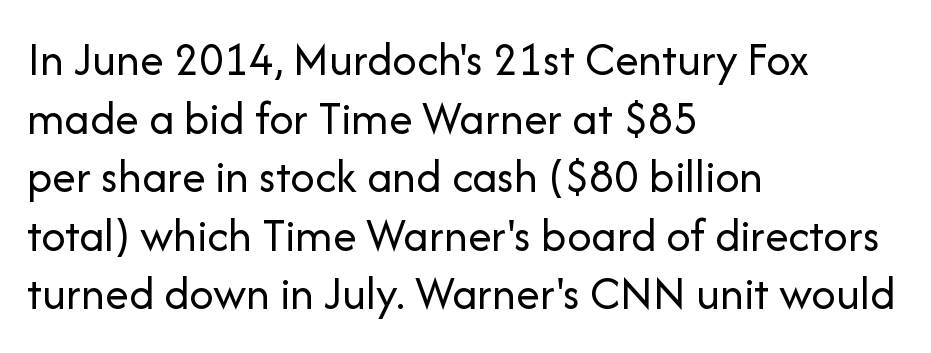
{"serif": "no", "italic": "no", "bold": "no", "weight": "regular", "width": "normal", "stroke_contrast": "low", "x_height": "medium", "monospaced": "no", "underline": "no", "align": "left", "line_spacing_ratio": 1.22, "letter_spacing": "normal", "letter_spacing_em": 0.0, "glyph_px": 48}
